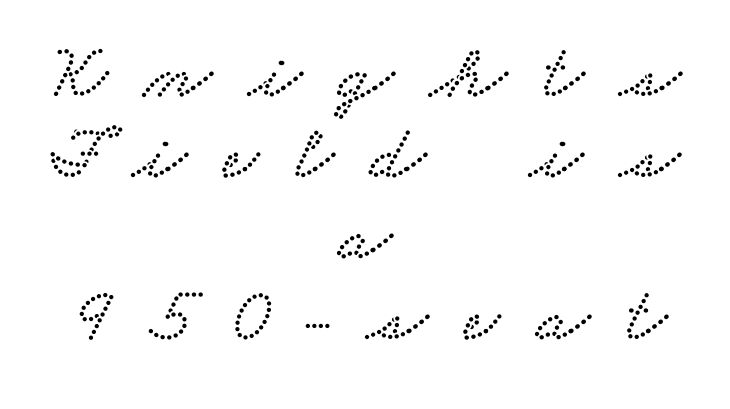
{"serif": "yes", "width": "wide", "stroke_contrast": "low", "x_height": "small", "monospaced": "no", "underline": "no", "align": "center", "line_spacing": "tight", "line_spacing_ratio": 1.04, "letter_spacing": "wide", "letter_spacing_em": 0.47, "glyph_px": 78}
